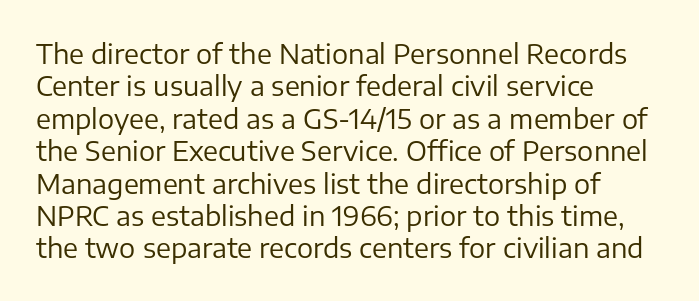
Q: Is the text bold? A: No.
Q: Is the text italic (slanted)? A: No, it is upright.
Q: Is the text underlined? A: No.
Q: How is the paragraph aligned? A: Left-aligned.
Q: Is the spacing between letters normal or unusually wide? A: Normal.
